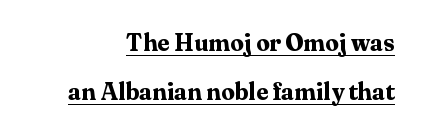
{"italic": "no", "bold": "yes", "underline": "yes", "line_spacing": "loose", "line_spacing_ratio": 2.05, "letter_spacing": "normal", "letter_spacing_em": 0.0, "glyph_px": 24}
